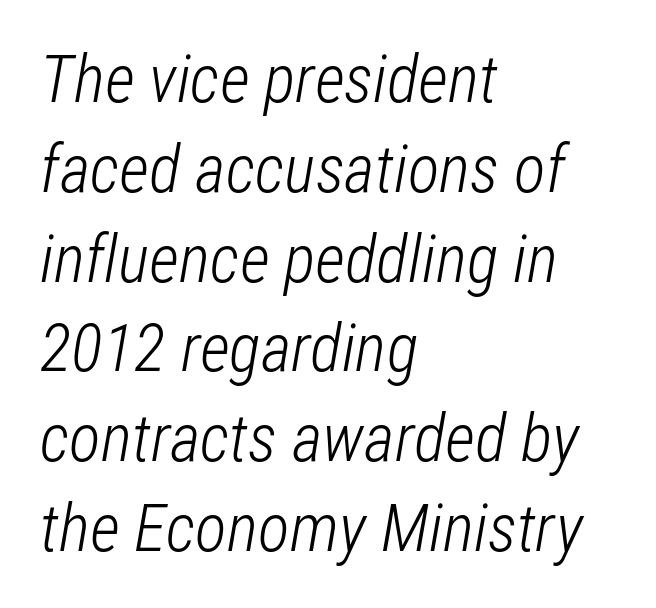
Is the type heavy? It reads as light-to-regular instead. Proportional: the letters do not fall into vertical columns. Which margin do the lines hug? The left one — the right edge is uneven. Italic: yes, the glyphs are oblique.
